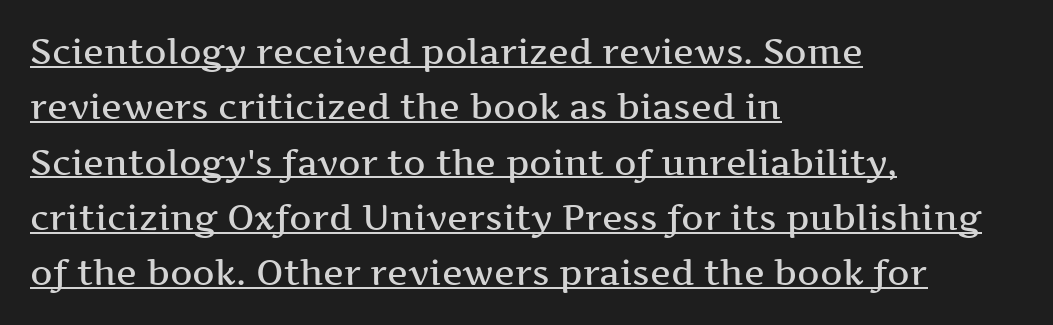
In terms of weight, the rendering is demibold, just under bold. Is this a sans? No — the strokes have serifs. Underlining? Definitely there. The type sits square on the baseline with zero lean.
